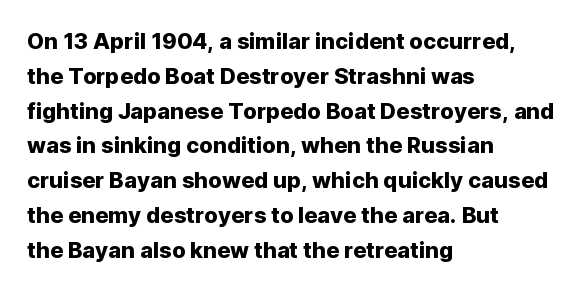
The letters stand straight up with perfectly vertical stems. The strip under each line holds only bare page. Each new line begins a customary step beneath the previous one. Inter-character spacing is left at the font's built-in metrics. The paragraph shown leans on its left margin.
